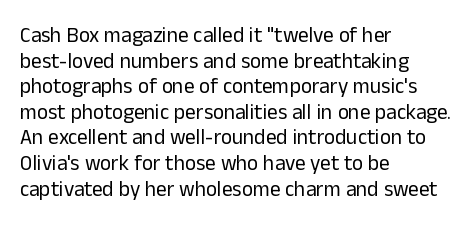
{"italic": "no", "bold": "no", "underline": "no", "align": "left", "line_spacing_ratio": 1.22, "letter_spacing": "normal", "letter_spacing_em": 0.0, "glyph_px": 21}
